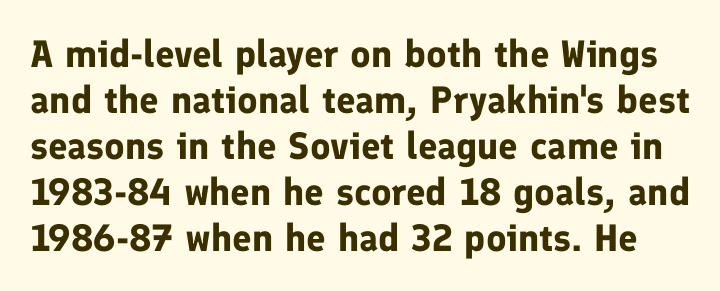
The image shows 38 px bold sans-serif type, upright; set line spacing 1.21x, normal letter spacing, not underlined; low stroke contrast and a medium x-height.
